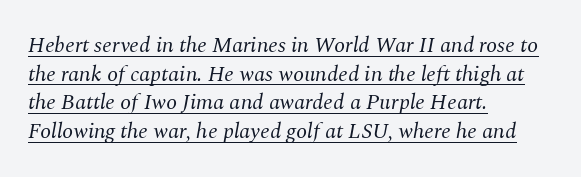
Q: Is the text bold? A: No.
Q: Is the text italic (slanted)? A: Yes, it leans right by about 10 degrees.
Q: Is the text underlined? A: Yes.
Q: How is the paragraph aligned? A: Left-aligned.
Q: Is the spacing between letters normal or unusually wide? A: Normal.
Q: Is the spacing between lines tight, normal or loose? A: Normal.
